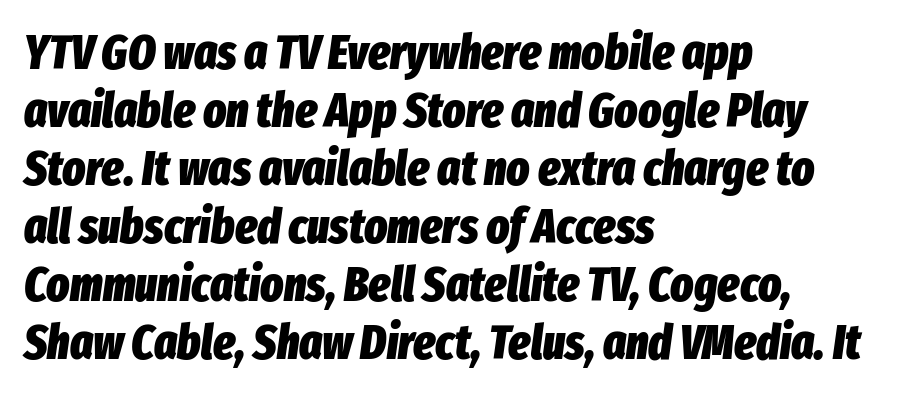
The image shows 48 px heavy, condensed type, italic (leaning right); set left-aligned, line spacing 1.21x, normal letter spacing, not underlined; low stroke contrast and a medium x-height.
